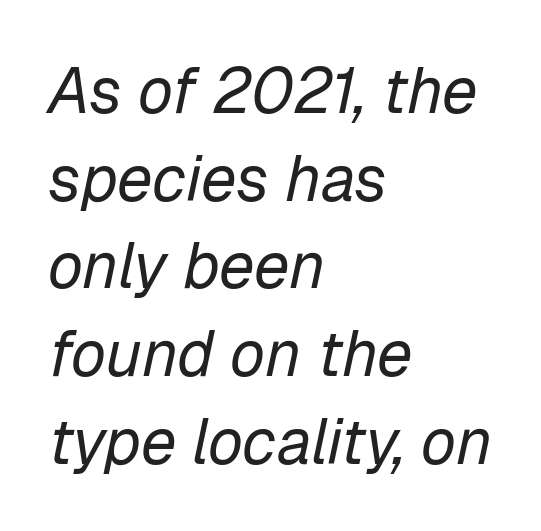
{"italic": "yes", "lean": "right", "slant_degrees": 12, "bold": "no", "weight": "regular", "width": "normal", "stroke_contrast": "low", "x_height": "medium", "monospaced": "no", "underline": "no", "align": "left", "line_spacing": "normal", "line_spacing_ratio": 1.37, "letter_spacing": "normal", "letter_spacing_em": 0.0, "glyph_px": 64}
